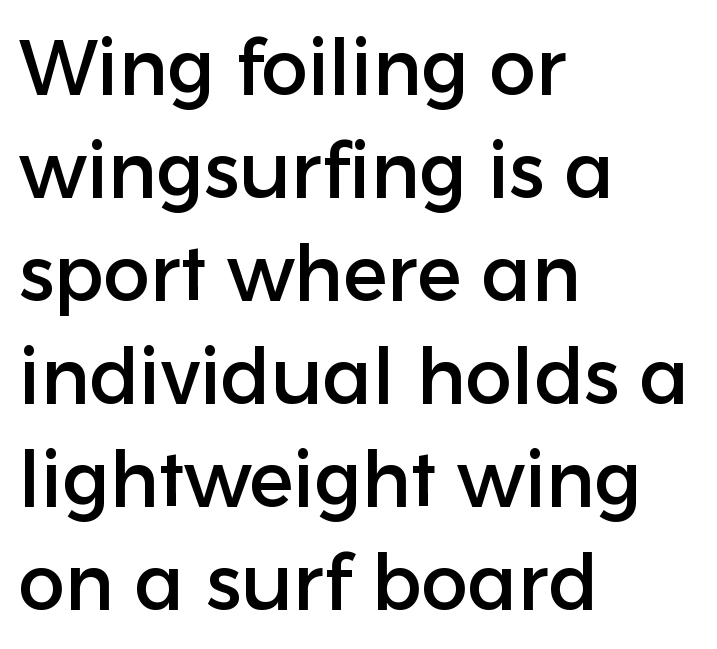
This rendering features lettering with no underline. The type family on display is of the sans-serif kind. Think of a printed novel: that variable character pitch is what you see here. Layout note: lines flush left. Leading matches the norm, producing a regular column. Do the letters lean? They stand straight.
